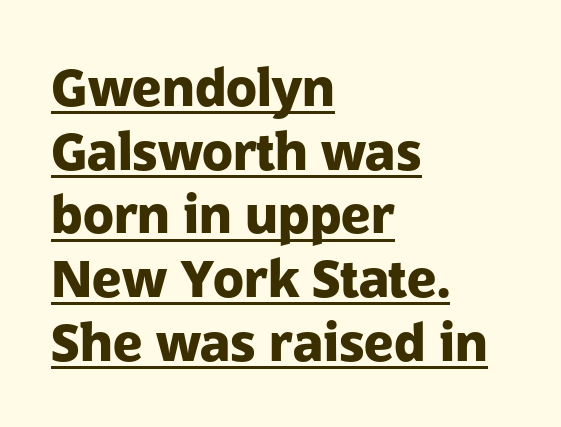
The image shows 51 px heavy sans-serif type, upright; set left-aligned, normal line spacing (1.25x), normal letter spacing, underlined; low stroke contrast and a medium x-height.
